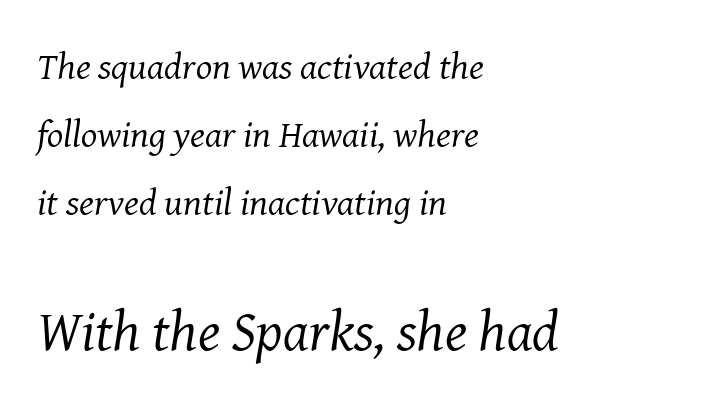
Caption: standard tracking, unaltered. The area under the type is left untouched. The face looks like a standard text weight, possibly lighter. The lettering tilts uniformly, giving the passage an italic look. Letterform terminals end in serifs throughout the passage. Varying glyph widths throughout — classic text-font behaviour.
